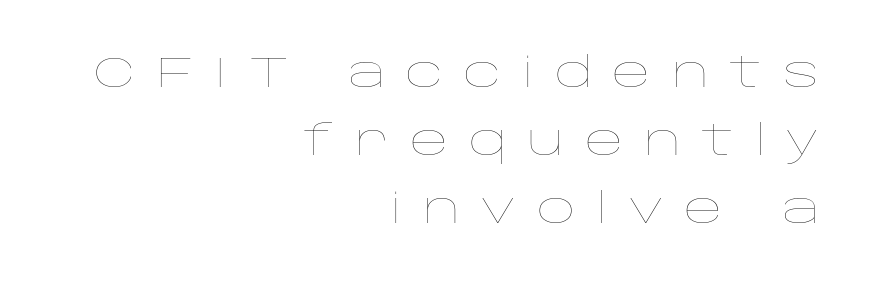
The image shows 42 px thin, wide type, upright; set right-aligned, normal line spacing (1.62x), unusually wide letter spacing (+0.49 em), not underlined; low stroke contrast and a large x-height.
